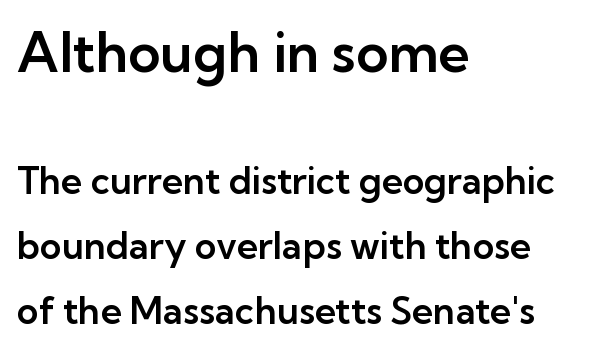
The image shows 55 px sans-serif type, upright; set left-aligned, line spacing 1.75x, normal letter spacing, not underlined; the first (top) block is 1.49x larger; low stroke contrast and a medium x-height.
